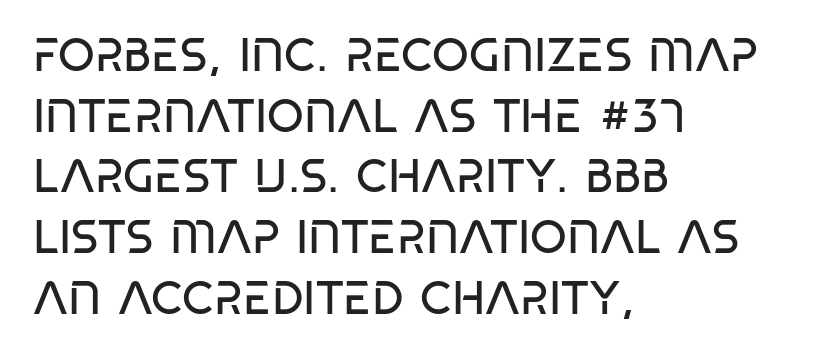
Spacing between characters is what you'd get straight out of the box. Typographically, this falls in the sans-serif category. These lines are rendered in a variable-pitch font. Leading matches the norm, producing a regular column. Typeset ragged right — the left edge is the straight one.
